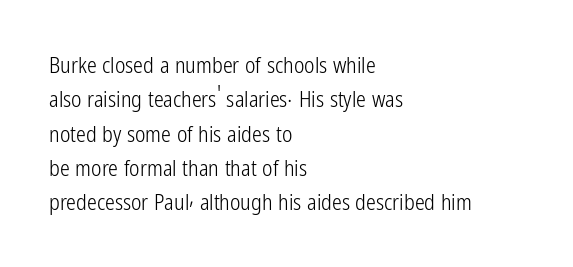
Q: Is the text bold? A: No.
Q: Is the text italic (slanted)? A: No, it is upright.
Q: Is the text underlined? A: No.
Q: How is the paragraph aligned? A: Left-aligned.
Q: Is the spacing between letters normal or unusually wide? A: Normal.
Q: Is the spacing between lines tight, normal or loose? A: Normal.
